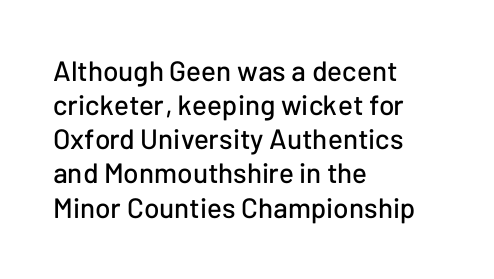
Q: Is the text italic (slanted)? A: No, it is upright.
Q: Is the typeface a serif or a sans-serif typeface? A: Sans-serif.
Q: Is the text underlined? A: No.
Q: How is the paragraph aligned? A: Left-aligned.
Q: Is the spacing between letters normal or unusually wide? A: Normal.
Q: Width (condensed, normal, or wide)? A: Normal.
Q: Stroke contrast? A: Low.
Q: x-height? A: Medium.
Q: Monospaced? A: No.
